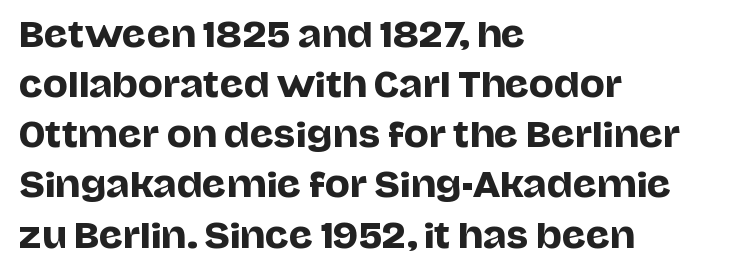
The image shows 33 px sans-serif type, upright; set left-aligned, normal line spacing (1.52x), normal letter spacing, not underlined; low stroke contrast and a large x-height.
